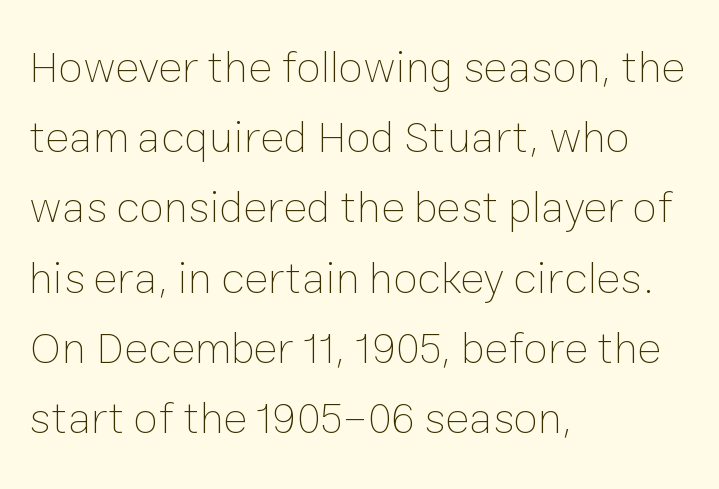
{"italic": "no", "bold": "no", "weight": "thin", "width": "normal", "stroke_contrast": "low", "x_height": "medium", "monospaced": "no", "underline": "no", "align": "left", "line_spacing": "normal", "line_spacing_ratio": 1.56, "letter_spacing": "normal", "letter_spacing_em": 0.0, "glyph_px": 45}
